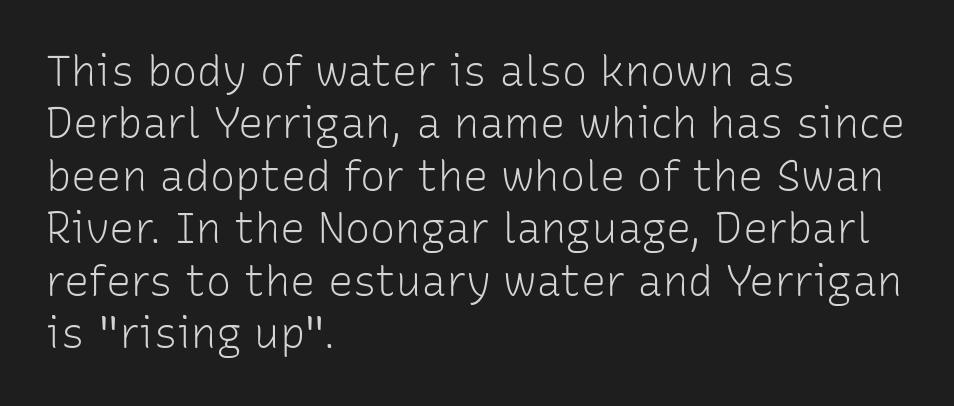
{"serif": "no", "italic": "no", "bold": "no", "weight": "light", "width": "normal", "stroke_contrast": "low", "x_height": "medium", "monospaced": "no", "underline": "no", "align": "left", "line_spacing": "normal", "line_spacing_ratio": 1.25, "letter_spacing": "normal", "letter_spacing_em": 0.0, "glyph_px": 42}
